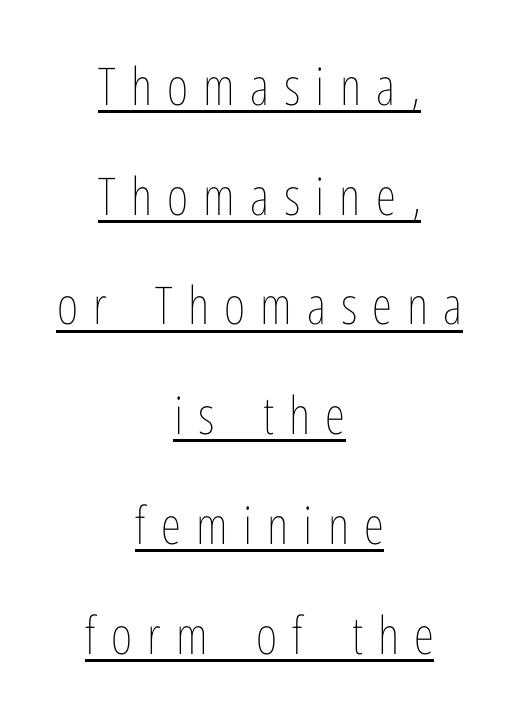
The image shows 52 px thin, condensed type, upright; set centered, loose line spacing (2.11x), unusually wide letter spacing (+0.29 em), underlined; low stroke contrast and a medium x-height.
